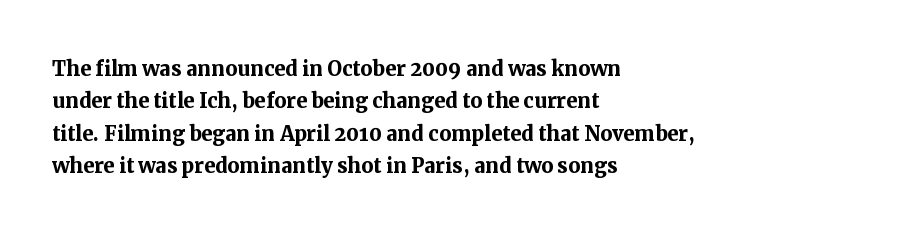
The space directly below the letters is spotless. Heavy-handed strokes throughout: this text is bold. If you drew a ruler down the left edge, every line would touch it. Italic: no, the glyphs are upright roman. Nobody touched the tracking dial on this one.
